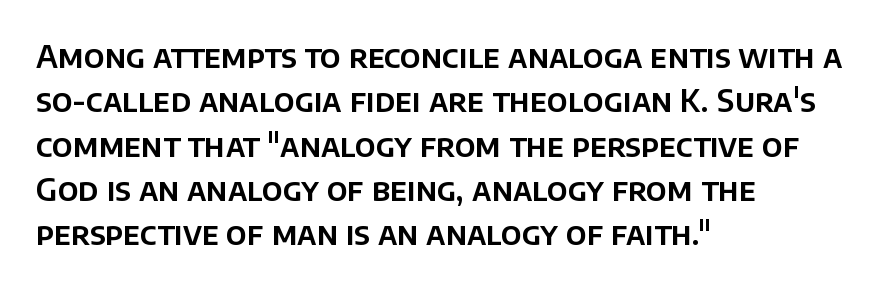
The image shows 31 px sans-serif type, upright; set left-aligned, normal line spacing (1.43x), normal letter spacing, not underlined; low stroke contrast and a large x-height.
